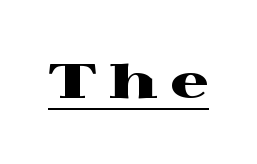
Q: Is the text italic (slanted)? A: No, it is upright.
Q: Is the typeface a serif or a sans-serif typeface? A: Serif.
Q: Is the text underlined? A: Yes.
Q: Is the spacing between letters normal or unusually wide? A: Unusually wide.
Q: Width (condensed, normal, or wide)? A: Wide.
Q: x-height? A: Medium.
Q: Monospaced? A: No.
